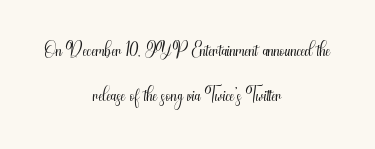
The image shows 28 px light, condensed sans-serif type; set centered, normal line spacing (1.62x), normal letter spacing, not underlined; medium stroke contrast and a small x-height.
